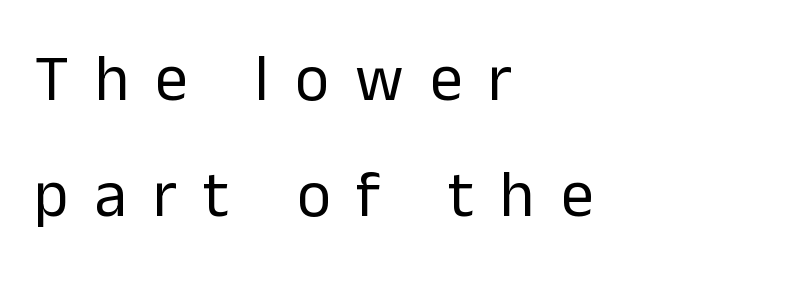
The image shows 65 px regular-weight sans-serif type, upright; set left-aligned, line spacing 1.79x, unusually wide letter spacing (+0.4 em), not underlined; low stroke contrast and a medium x-height.
